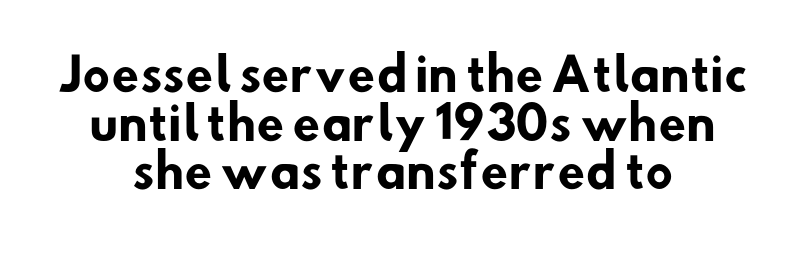
Q: Is the text bold? A: Yes.
Q: Is the typeface a serif or a sans-serif typeface? A: Sans-serif.
Q: Is the text underlined? A: No.
Q: How is the paragraph aligned? A: Centered.
Q: Is the spacing between letters normal or unusually wide? A: Normal.
Q: Is the spacing between lines tight, normal or loose? A: Tight.
Q: Width (condensed, normal, or wide)? A: Normal.
Q: Stroke contrast? A: Low.
Q: x-height? A: Small.
Q: Monospaced? A: No.
